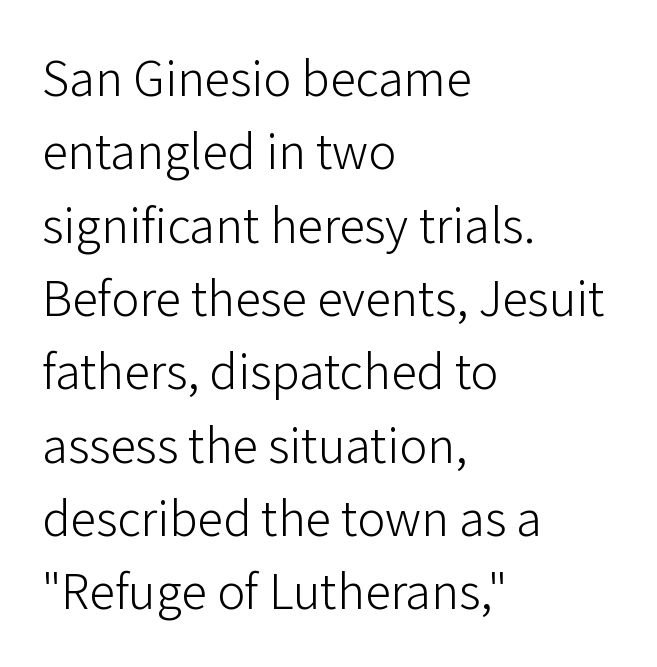
Q: Is the text bold? A: No.
Q: Is the text italic (slanted)? A: No, it is upright.
Q: Is the typeface a serif or a sans-serif typeface? A: Sans-serif.
Q: Is the text underlined? A: No.
Q: How is the paragraph aligned? A: Left-aligned.
Q: Is the spacing between letters normal or unusually wide? A: Normal.
Q: Is the spacing between lines tight, normal or loose? A: Normal.
Q: Width (condensed, normal, or wide)? A: Normal.
Q: Stroke contrast? A: Low.
Q: x-height? A: Medium.
Q: Monospaced? A: No.
